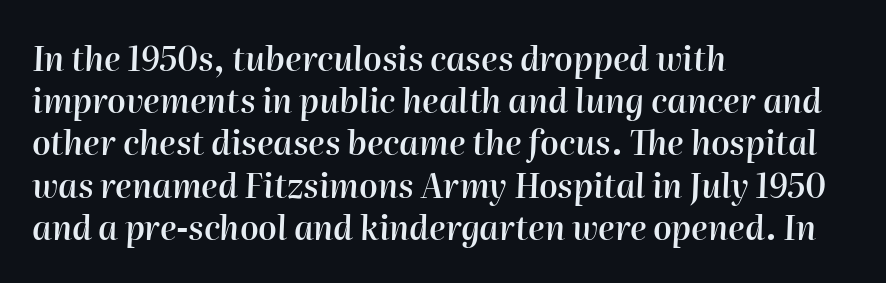
Every character sits at an angle, as italics do. The face used here is proportionally spaced, like ordinary book or web type. Every letter is mildly thick-stroked: semibold rather than bold. These lines are set flush left with a ragged right edge. Is the letter spacing exaggerated? No — it looks like the ordinary default. Words float on clear page, feet unadorned.
